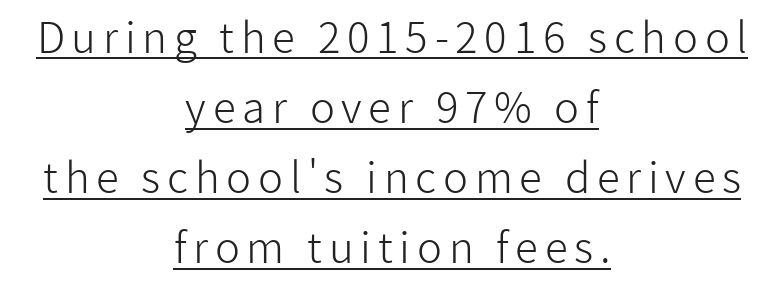
{"serif": "no", "italic": "no", "bold": "no", "weight": "light", "width": "normal", "stroke_contrast": "low", "x_height": "medium", "monospaced": "no", "underline": "yes", "align": "center", "line_spacing": "normal", "line_spacing_ratio": 1.67, "glyph_px": 42}
